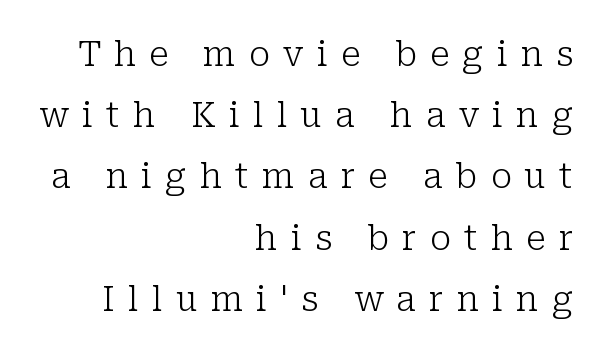
Q: Is the text bold? A: No.
Q: Is the text italic (slanted)? A: No, it is upright.
Q: Is the typeface a serif or a sans-serif typeface? A: Serif.
Q: Is the text underlined? A: No.
Q: How is the paragraph aligned? A: Right-aligned.
Q: Is the spacing between letters normal or unusually wide? A: Unusually wide.
Q: Width (condensed, normal, or wide)? A: Normal.
Q: Stroke contrast? A: Low.
Q: x-height? A: Medium.
Q: Monospaced? A: No.
